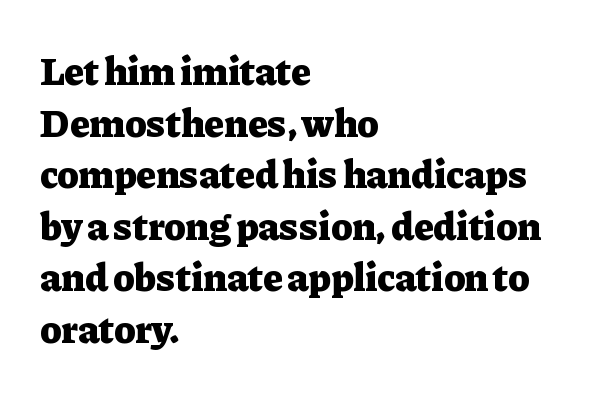
Look at the bottom of the vertical strokes: they flare into serifs here. Notice how descenders clear the ascenders below comfortably — that's standard leading. Here the designer chose a conventional face with non-uniform glyph widths. Is there any slant? The stems are plumb. The letterforms sit shoulder to shoulder at normal distance. Compared with an ordinary text face, these strokes are far heavier — a full bold.
